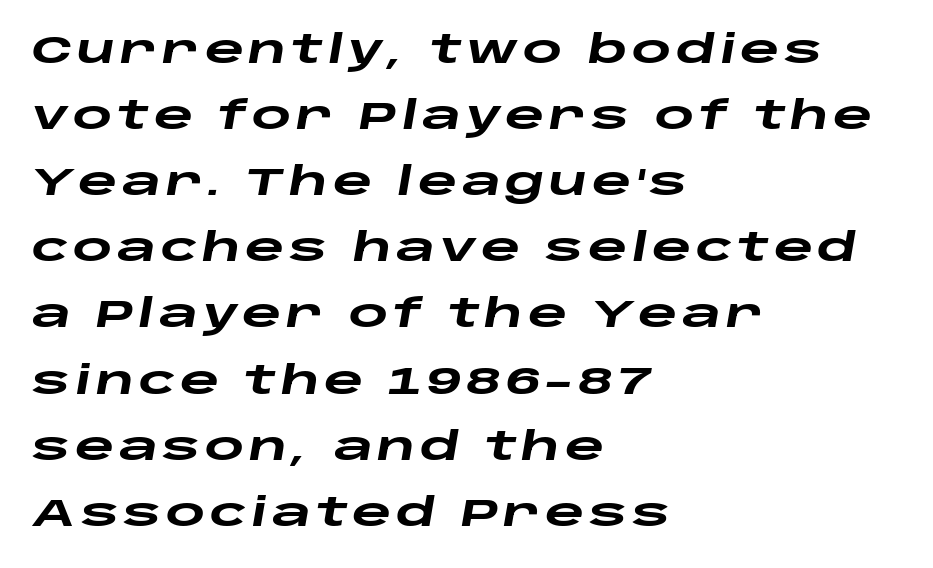
The image shows 38 px heavy, wide type, italic (leaning right); set left-aligned, line spacing 1.74x, not underlined; low stroke contrast and a large x-height.
